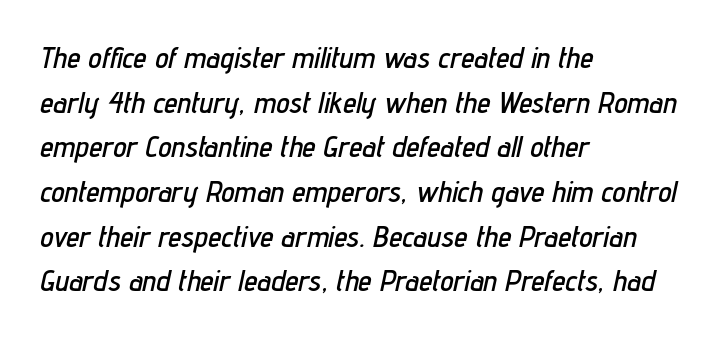
These lines are rendered in a variable-pitch font. This is oblique type, the kind used for emphasis or titles. The tracking reads as untouched default to a designer's eye. This sample is left-justified, so line endings fall wherever the words run out.
